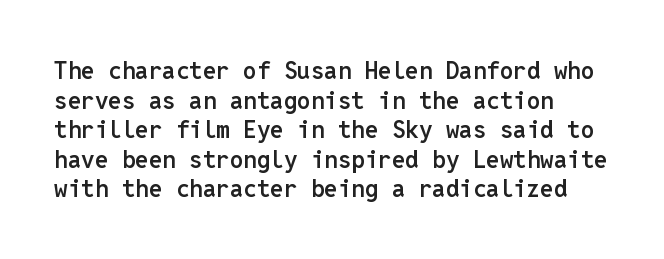
The image shows 24 px text type, upright; set left-aligned, line spacing 1.23x, normal letter spacing, not underlined.
